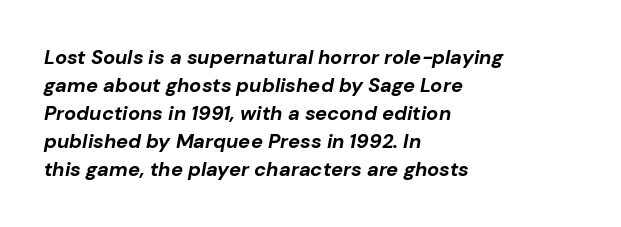
Q: Is the text bold? A: Yes.
Q: Is the text italic (slanted)? A: Yes, it leans right by about 10 degrees.
Q: Is the text underlined? A: No.
Q: How is the paragraph aligned? A: Left-aligned.
Q: Is the spacing between letters normal or unusually wide? A: Normal.
Q: Is the spacing between lines tight, normal or loose? A: Normal.
